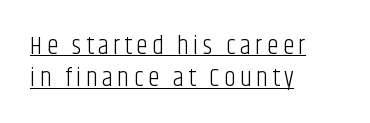
The rendering uses a moderate line-height, typical for paragraphs. This rendering features underlined lettering. Is the type heavy? It reads as light-to-regular instead. The rag falls on the right side of this text block. Italic: no, the glyphs are upright roman.
